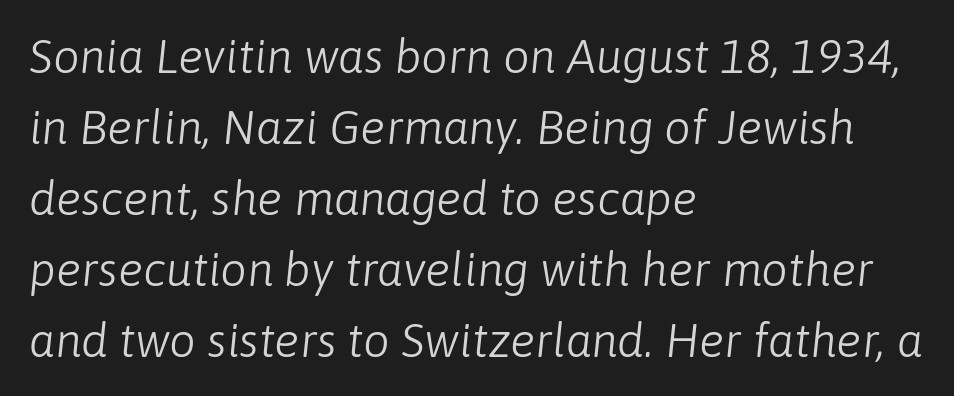
The image shows 47 px light type, italic (leaning right); set left-aligned, normal line spacing (1.51x), normal letter spacing, not underlined; low stroke contrast and a medium x-height.
